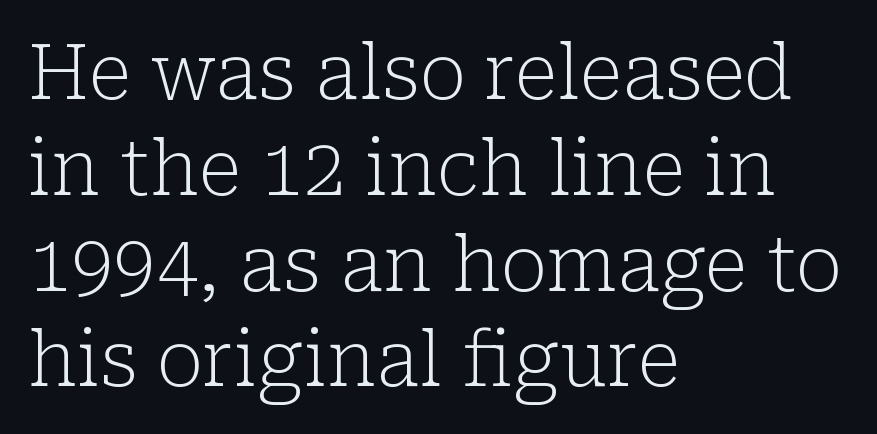
{"serif": "yes", "italic": "no", "bold": "no", "weight": "light", "width": "normal", "stroke_contrast": "low", "x_height": "medium", "monospaced": "no", "underline": "no", "align": "left", "line_spacing": "normal", "line_spacing_ratio": 1.26, "letter_spacing": "normal", "letter_spacing_em": 0.0, "glyph_px": 76}
